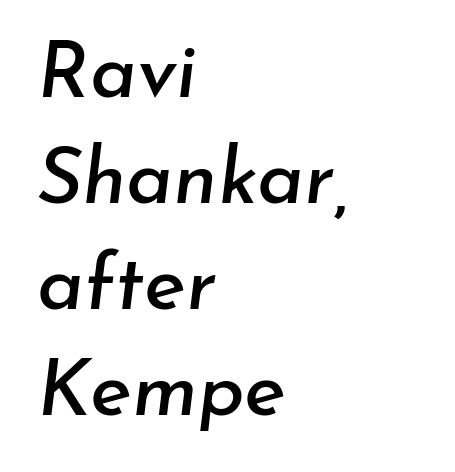
Q: Is the text italic (slanted)? A: Yes, it leans right by about 7 degrees.
Q: Is the text underlined? A: No.
Q: How is the paragraph aligned? A: Left-aligned.
Q: Is the spacing between letters normal or unusually wide? A: Normal.
Q: Is the spacing between lines tight, normal or loose? A: Normal.
Q: Width (condensed, normal, or wide)? A: Normal.
Q: Stroke contrast? A: Low.
Q: x-height? A: Small.
Q: Monospaced? A: No.
